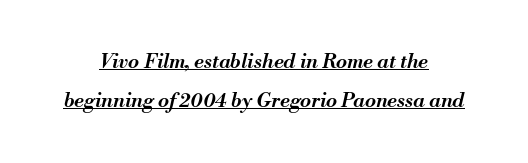
What stands out about the letter spacing? Nothing — it is the standard amount. The space between consecutive lines is lavish. The lettering is marked with a stroke running underneath it. Leftover space on each line is divided equally before and after the words. Typesetter's note: demi weight, one step under bold. There's an unmistakable incline to the writing here.
